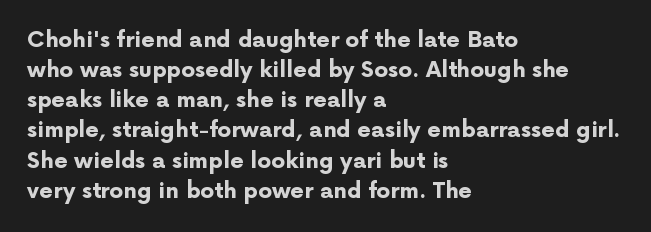
{"italic": "no", "bold": "yes", "underline": "no", "align": "left", "line_spacing": "normal", "line_spacing_ratio": 1.37, "letter_spacing": "normal", "letter_spacing_em": 0.0, "glyph_px": 22}
